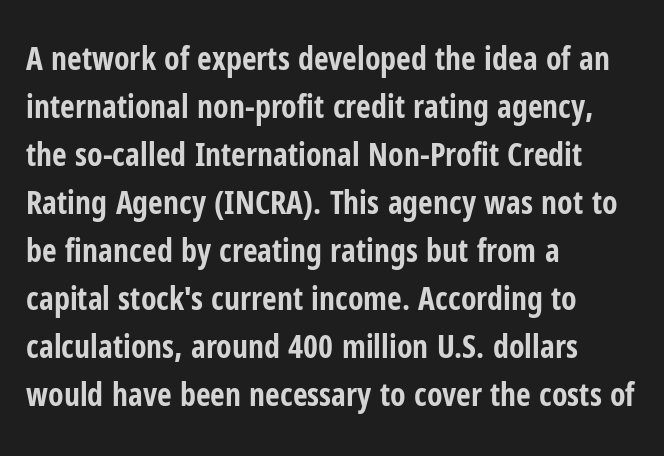
{"serif": "no", "italic": "no", "bold": "yes", "weight": "bold", "width": "condensed", "stroke_contrast": "low", "x_height": "medium", "monospaced": "no", "underline": "no", "align": "left", "line_spacing": "normal", "line_spacing_ratio": 1.5, "letter_spacing": "normal", "letter_spacing_em": 0.0, "glyph_px": 32}
